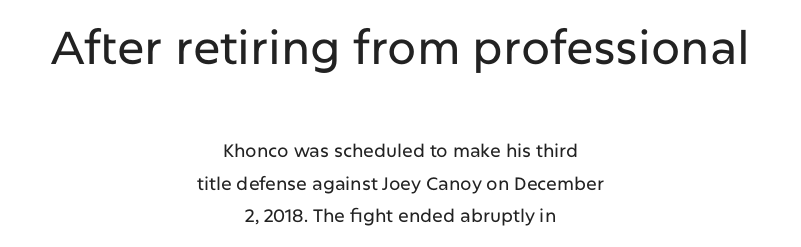
Unmarked baselines from the first word to the last. Rendered with straight, roman letterforms. Check where the strokes stop: nothing finishes them off — pure sans. Glyph-to-glyph distance matches everyday printed text. A student would call this center alignment; a typographer would say set centered. Proportional: the letters do not fall into vertical columns.
